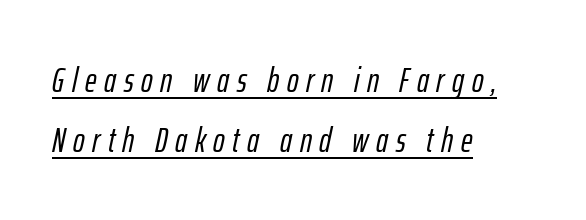
{"italic": "yes", "lean": "right", "slant_degrees": 12, "width": "condensed", "stroke_contrast": "low", "x_height": "medium", "monospaced": "no", "underline": "yes", "align": "left", "line_spacing_ratio": 1.71, "letter_spacing": "wide", "letter_spacing_em": 0.22, "glyph_px": 35}
